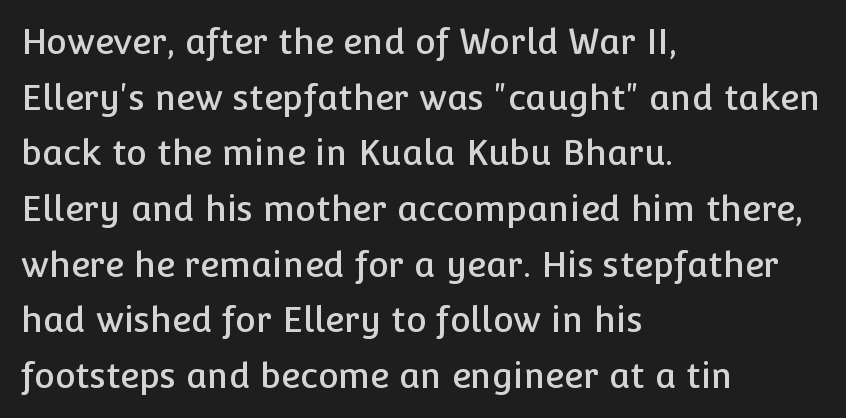
{"serif": "no", "italic": "no", "width": "normal", "stroke_contrast": "low", "x_height": "medium", "monospaced": "no", "underline": "no", "align": "left", "line_spacing": "normal", "line_spacing_ratio": 1.59, "letter_spacing": "normal", "letter_spacing_em": 0.0, "glyph_px": 35}
